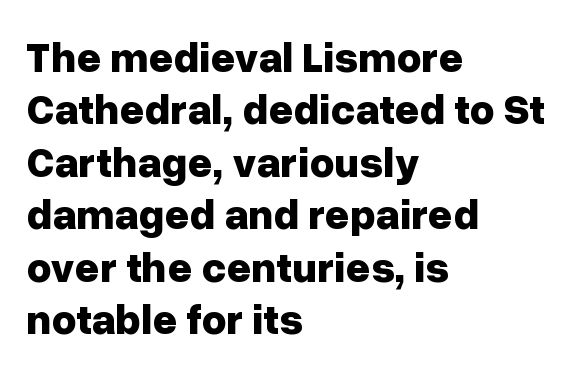
When letters stand straight like this, we call the style roman or upright. This rendering features lettering with no underline. As a designer I'd log this as weight 700, bold. These lines are rendered in a variable-pitch font.
